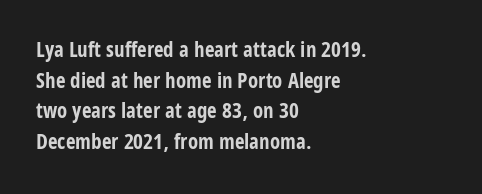
The image shows 21 px bold type, upright; set left-aligned, normal line spacing (1.46x), normal letter spacing, not underlined.
